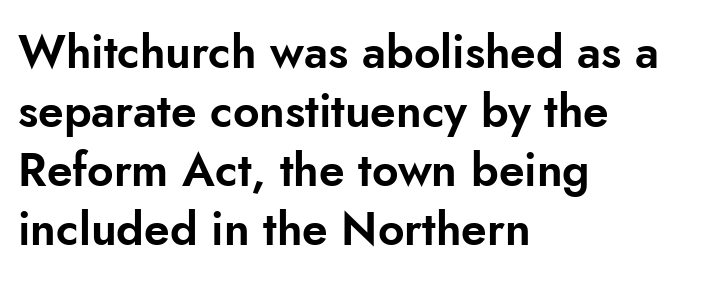
{"serif": "no", "italic": "no", "width": "normal", "stroke_contrast": "low", "x_height": "small", "monospaced": "no", "underline": "no", "align": "left", "line_spacing": "normal", "line_spacing_ratio": 1.28, "letter_spacing": "normal", "letter_spacing_em": 0.0, "glyph_px": 46}
